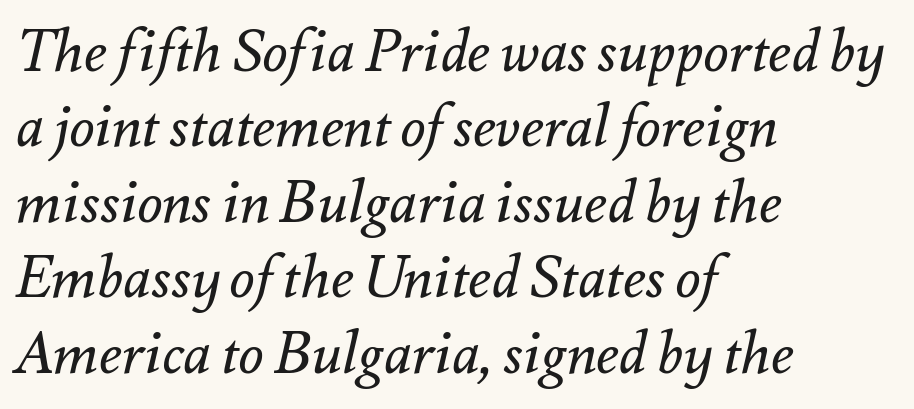
Q: Is the text bold? A: No.
Q: Is the text italic (slanted)? A: Yes, it leans right by about 12 degrees.
Q: Is the text underlined? A: No.
Q: How is the paragraph aligned? A: Left-aligned.
Q: Is the spacing between letters normal or unusually wide? A: Normal.
Q: Is the spacing between lines tight, normal or loose? A: Normal.
Q: Width (condensed, normal, or wide)? A: Normal.
Q: Stroke contrast? A: Medium.
Q: x-height? A: Small.
Q: Monospaced? A: No.
